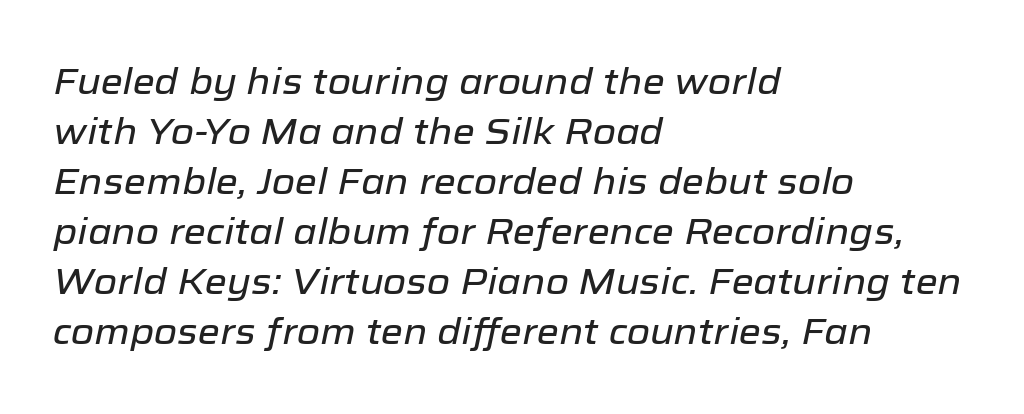
Q: Is the text italic (slanted)? A: Yes, it leans right by about 12 degrees.
Q: Is the text underlined? A: No.
Q: How is the paragraph aligned? A: Left-aligned.
Q: Is the spacing between letters normal or unusually wide? A: Normal.
Q: Is the spacing between lines tight, normal or loose? A: Normal.
Q: Width (condensed, normal, or wide)? A: Normal.
Q: Stroke contrast? A: Low.
Q: x-height? A: Medium.
Q: Monospaced? A: No.
